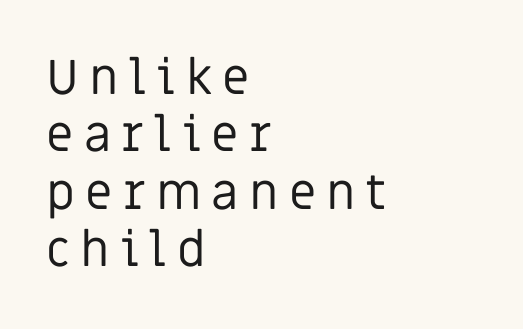
The image shows 49 px regular-weight sans-serif type, upright; set left-aligned, line spacing 1.17x, unusually wide letter spacing (+0.21 em), not underlined; low stroke contrast and a large x-height.
